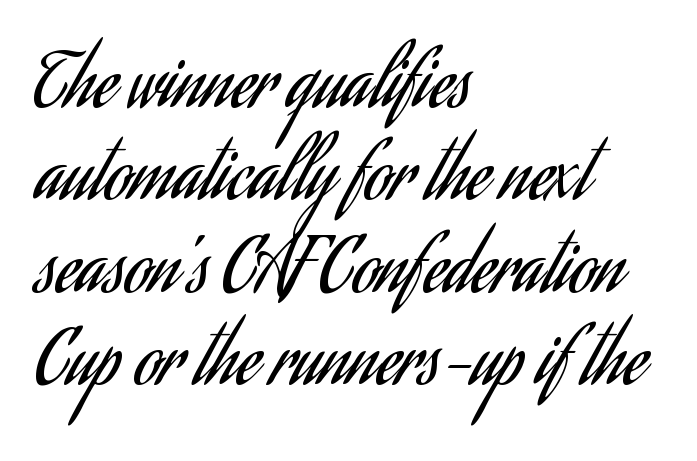
Leftover space on each line is placed entirely after the last word. How are the letters spaced? Ordinarily, with no added tracking. No feet cap the strokes, marking this as sans-serif type. Each letter keeps its own natural width here, so spacing adapts to shape. Reading down the column, the eye jumps a familiar distance to each next line.
